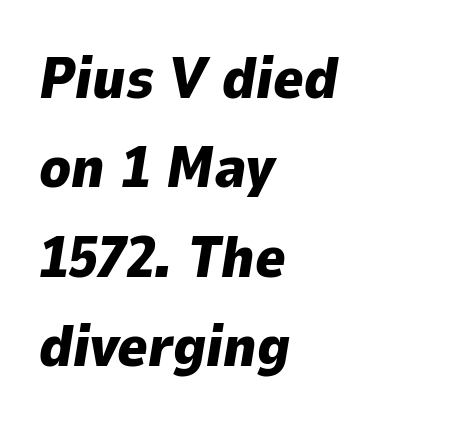
Q: Is the text bold? A: Yes.
Q: Is the text italic (slanted)? A: Yes, it leans right by about 9 degrees.
Q: Is the text underlined? A: No.
Q: How is the paragraph aligned? A: Left-aligned.
Q: Is the spacing between letters normal or unusually wide? A: Normal.
Q: Is the spacing between lines tight, normal or loose? A: Normal.
Q: Width (condensed, normal, or wide)? A: Normal.
Q: Stroke contrast? A: Low.
Q: x-height? A: Medium.
Q: Monospaced? A: No.
